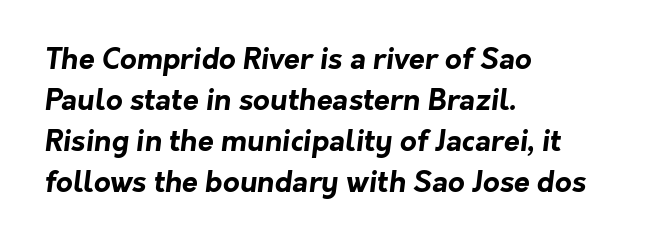
Q: Is the text bold? A: Yes.
Q: Is the typeface a serif or a sans-serif typeface? A: Sans-serif.
Q: Is the text underlined? A: No.
Q: How is the paragraph aligned? A: Left-aligned.
Q: Is the spacing between letters normal or unusually wide? A: Normal.
Q: Is the spacing between lines tight, normal or loose? A: Normal.
Q: Width (condensed, normal, or wide)? A: Normal.
Q: Stroke contrast? A: Low.
Q: x-height? A: Medium.
Q: Monospaced? A: No.
